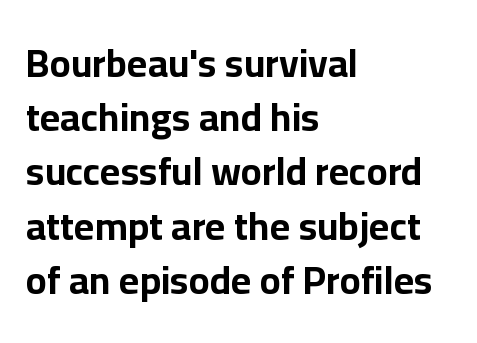
Q: Is the text bold? A: Yes.
Q: Is the text italic (slanted)? A: No, it is upright.
Q: Is the typeface a serif or a sans-serif typeface? A: Sans-serif.
Q: Is the text underlined? A: No.
Q: How is the paragraph aligned? A: Left-aligned.
Q: Is the spacing between letters normal or unusually wide? A: Normal.
Q: Is the spacing between lines tight, normal or loose? A: Normal.
Q: Width (condensed, normal, or wide)? A: Normal.
Q: Stroke contrast? A: Low.
Q: x-height? A: Medium.
Q: Monospaced? A: No.
